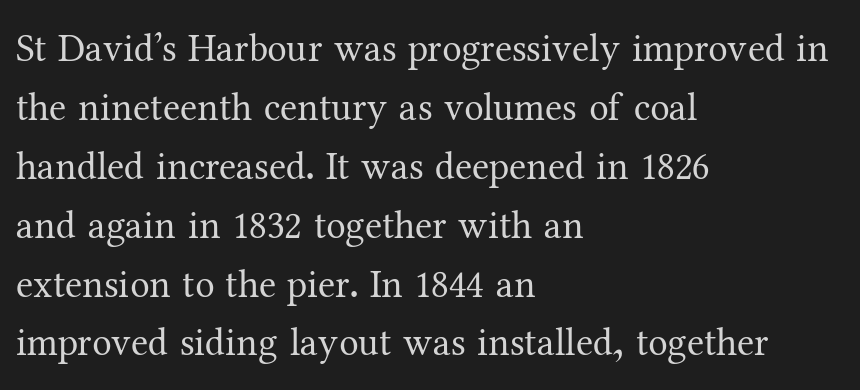
{"serif": "yes", "italic": "no", "bold": "no", "weight": "regular", "width": "normal", "stroke_contrast": "medium", "x_height": "medium", "monospaced": "no", "underline": "no", "align": "left", "line_spacing": "normal", "line_spacing_ratio": 1.51, "letter_spacing": "normal", "letter_spacing_em": 0.0, "glyph_px": 39}
